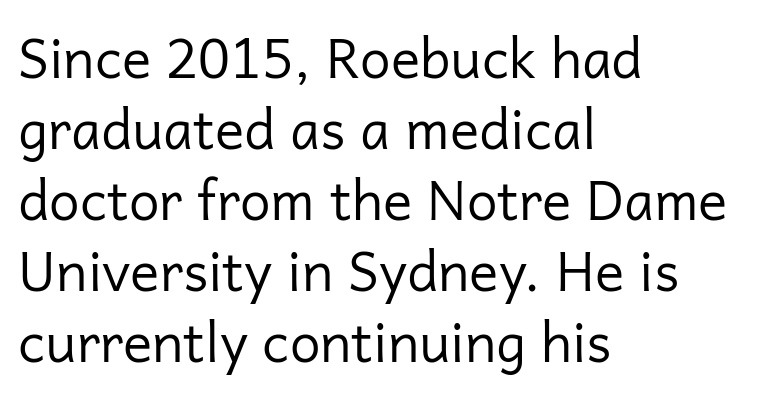
Q: Is the text bold? A: No.
Q: Is the text italic (slanted)? A: No, it is upright.
Q: Is the typeface a serif or a sans-serif typeface? A: Sans-serif.
Q: Is the text underlined? A: No.
Q: How is the paragraph aligned? A: Left-aligned.
Q: Is the spacing between letters normal or unusually wide? A: Normal.
Q: Is the spacing between lines tight, normal or loose? A: Normal.
Q: Width (condensed, normal, or wide)? A: Normal.
Q: Stroke contrast? A: Low.
Q: x-height? A: Medium.
Q: Monospaced? A: No.
